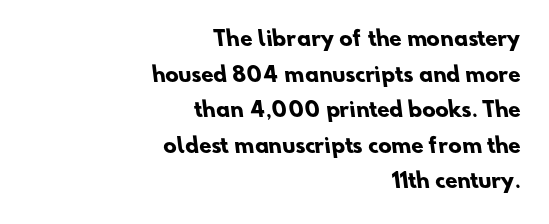
The image shows 20 px bold type; set right-aligned, line spacing 1.78x, normal letter spacing, not underlined.
